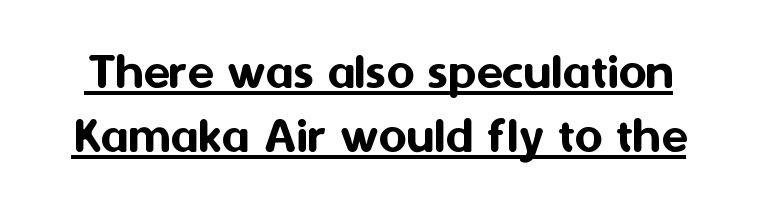
{"serif": "no", "italic": "no", "width": "normal", "stroke_contrast": "medium", "x_height": "medium", "monospaced": "no", "underline": "yes", "line_spacing_ratio": 1.19, "letter_spacing": "normal", "letter_spacing_em": 0.0, "glyph_px": 54}
